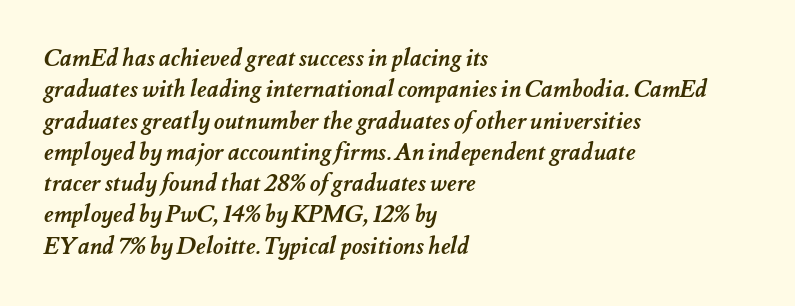
{"bold": "yes", "underline": "no", "align": "left", "line_spacing": "normal", "line_spacing_ratio": 1.36, "letter_spacing": "normal", "letter_spacing_em": 0.0, "glyph_px": 23}
